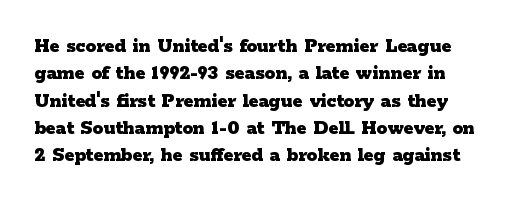
Has an underline been added? It has not. The typography opts for an upright posture over an oblique one. Reading down the column, the eye jumps a familiar distance to each next line. Letter spacing: default. Heft: maximum for text — a bold.
